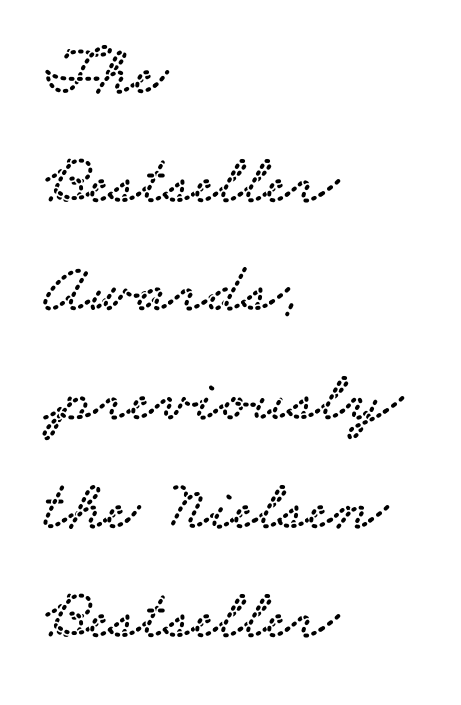
Q: Is the text underlined? A: No.
Q: How is the paragraph aligned? A: Left-aligned.
Q: Is the spacing between letters normal or unusually wide? A: Normal.
Q: Is the spacing between lines tight, normal or loose? A: Normal.
Q: Width (condensed, normal, or wide)? A: Wide.
Q: Stroke contrast? A: Low.
Q: x-height? A: Small.
Q: Monospaced? A: No.
